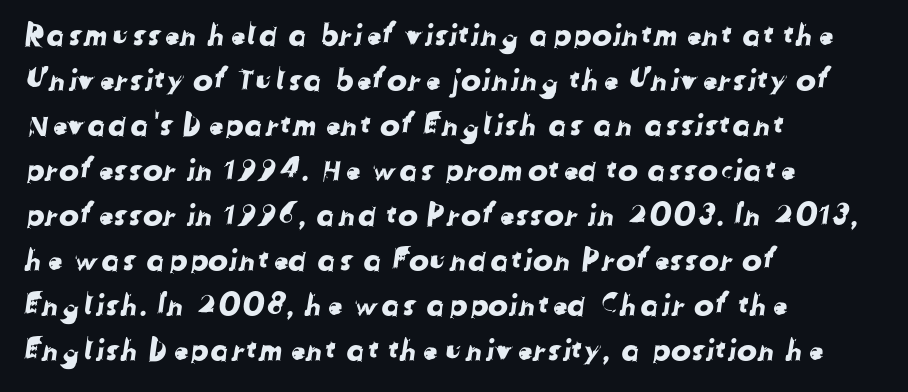
Each word holds together tightly as a unit, with standard inter-letter gaps. These lines are rendered in a variable-pitch font. Line spacing here is normal. Nope, no serifs anywhere on these letters. Check under the words: just untouched page.
